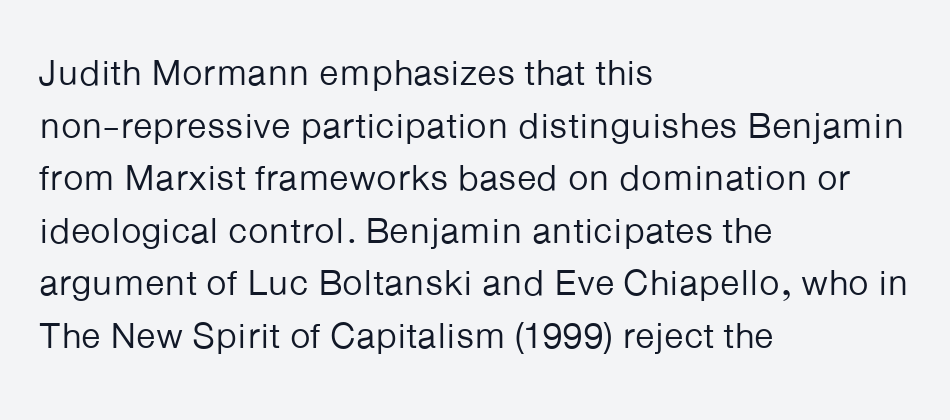
{"serif": "no", "italic": "no", "bold": "no", "weight": "regular", "width": "normal", "stroke_contrast": "low", "x_height": "medium", "monospaced": "no", "underline": "no", "align": "left", "line_spacing": "normal", "line_spacing_ratio": 1.46, "letter_spacing": "normal", "letter_spacing_em": 0.0, "glyph_px": 36}
